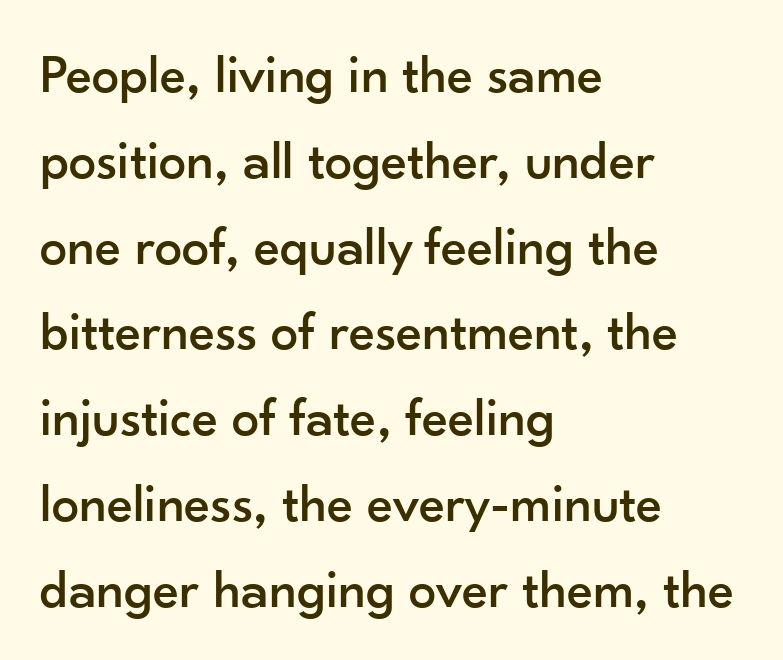
The type family on display is of the sans-serif kind. Whoever set this chose a conventional vertical rhythm. Teacher's note: observe the even left margin — that is flush-left alignment. The axis of the letterforms is exactly vertical. Decoration check: the copy has no underline.
